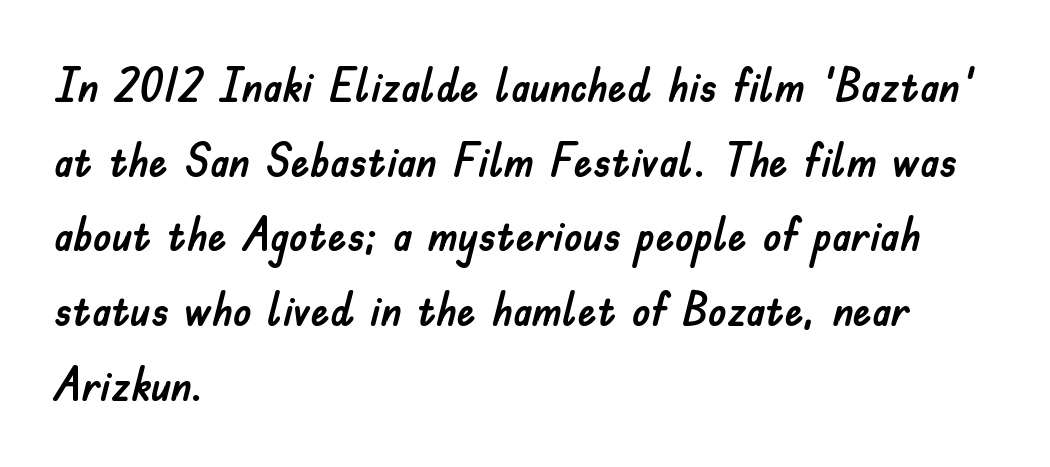
{"serif": "no", "width": "normal", "stroke_contrast": "low", "x_height": "small", "monospaced": "no", "underline": "no", "align": "left", "line_spacing": "normal", "line_spacing_ratio": 1.59, "letter_spacing": "normal", "letter_spacing_em": 0.0, "glyph_px": 47}
